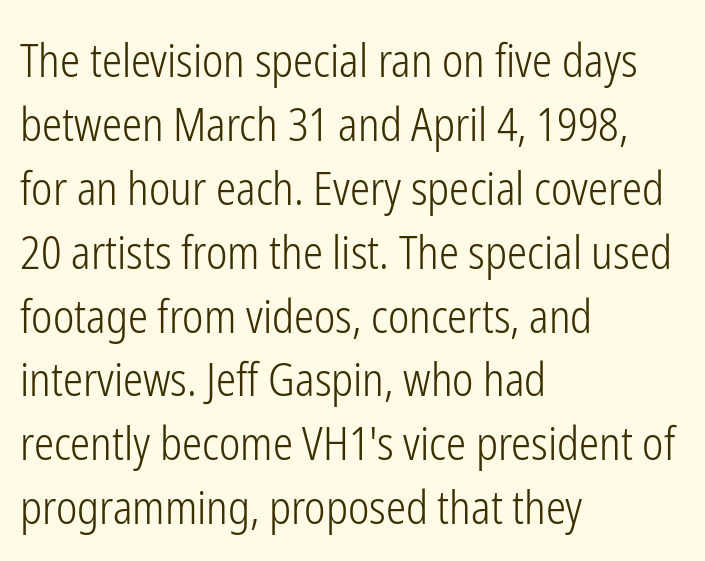
To sum up the face: it is a sans, with no serifs. Vertical strokes here are truly vertical. These lines stack with their left ends in a neat column. The leading is moderate, giving the passage an even texture.
